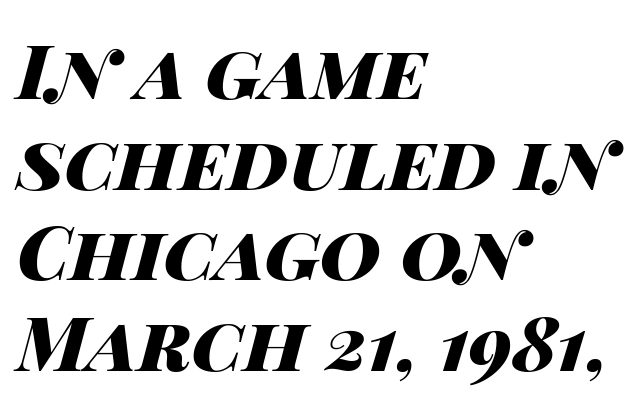
The typesetter chose a ragged-right arrangement here. Characters follow at the spacing the type designer built in. Summary of weight: heavy, a full bold. The foot of each line stays bare and open. You could not count columns in this text — the font is proportionally spaced. The passage shown leans; its letterforms are oblique.
